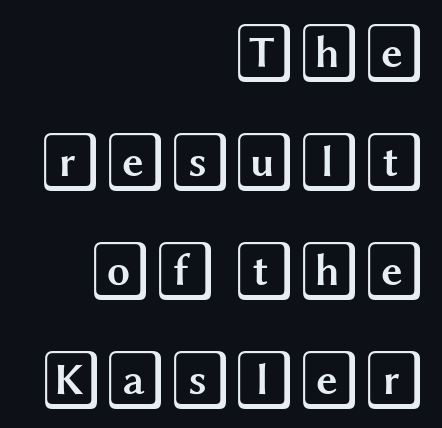
{"italic": "no", "width": "wide", "x_height": "large", "underline": "no", "align": "right", "line_spacing_ratio": 1.85, "letter_spacing": "normal", "letter_spacing_em": 0.0, "glyph_px": 59}
